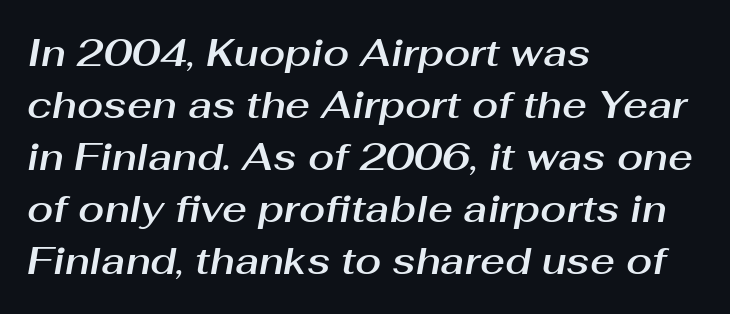
{"italic": "yes", "lean": "right", "slant_degrees": 10, "width": "normal", "stroke_contrast": "medium", "x_height": "medium", "monospaced": "no", "underline": "no", "align": "left", "line_spacing": "normal", "line_spacing_ratio": 1.37, "letter_spacing": "normal", "letter_spacing_em": 0.0, "glyph_px": 38}
